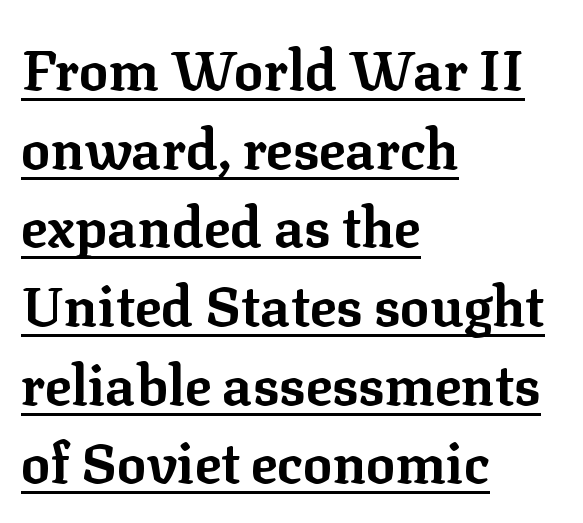
Q: Is the text bold? A: Yes.
Q: Is the text italic (slanted)? A: No, it is upright.
Q: Is the typeface a serif or a sans-serif typeface? A: Serif.
Q: Is the text underlined? A: Yes.
Q: How is the paragraph aligned? A: Left-aligned.
Q: Is the spacing between letters normal or unusually wide? A: Normal.
Q: Is the spacing between lines tight, normal or loose? A: Normal.
Q: Width (condensed, normal, or wide)? A: Normal.
Q: Stroke contrast? A: Low.
Q: x-height? A: Medium.
Q: Monospaced? A: No.
